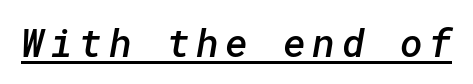
Every letter is mildly thick-stroked: semibold rather than bold. Quick note: underline on. Check where the strokes stop: nothing finishes them off — pure sans.
